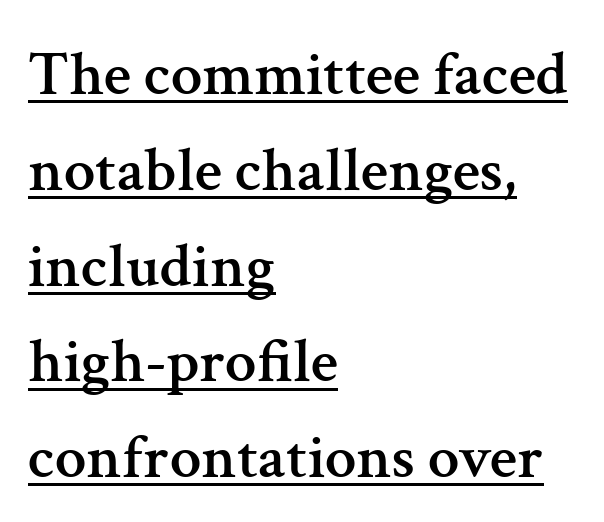
Is there any slant? The stems are plumb. The line texture is even and compact thanks to regular tracking. Check where the strokes stop: tiny serifs finish them off. A normal amount of white space separates one row of letters from the next.
